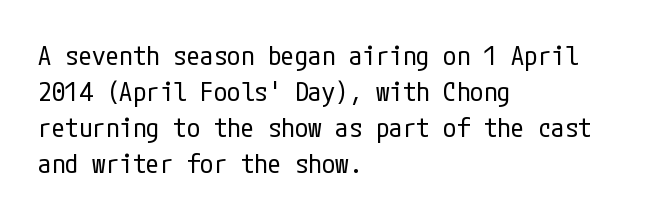
A clean baseline with only descenders dipping below it. The letters stand upright; this is a roman face. The letterforms sit shoulder to shoulder at normal distance. The compositor pushed each line to the left boundary.
